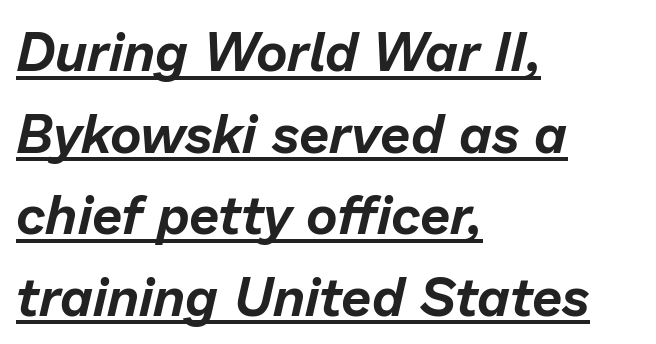
This is oblique type, the kind used for emphasis or titles. Where is the straight margin? On the left. Character widths vary here, with narrow letters taking less room than wide ones. This block has exactly the height ordinary leading produces. Caption: standard tracking, unaltered. The rendered words wear a rule along their underside.
